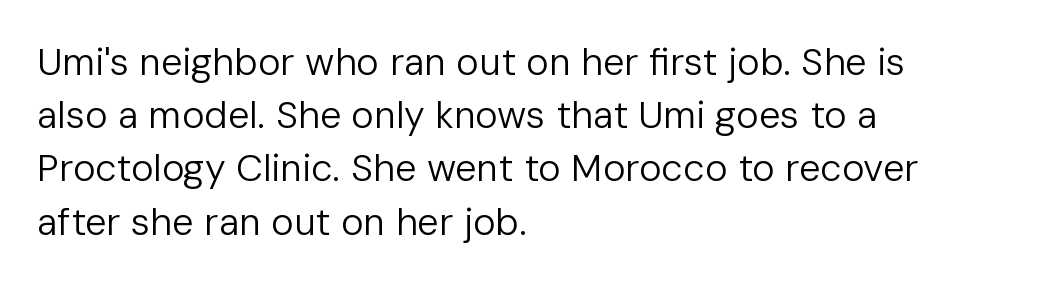
Each letter keeps its own natural width here, so spacing adapts to shape. This rendering leaves character spacing at its baseline value. Leading matches the norm, producing a regular column. Posture: upright roman.
